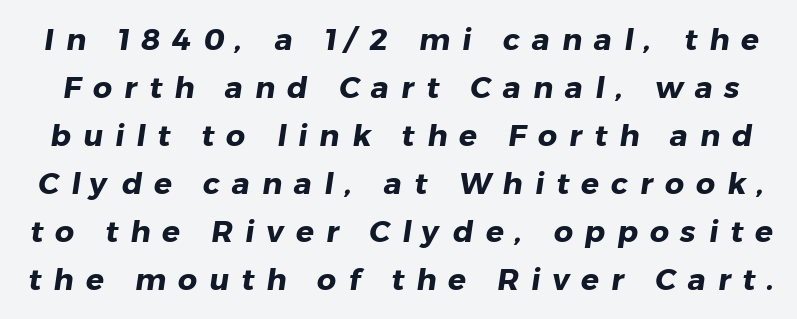
The image shows 30 px heavy sans-serif type; set normal line spacing (1.6x), unusually wide letter spacing (+0.4 em), not underlined; low stroke contrast and a medium x-height.
